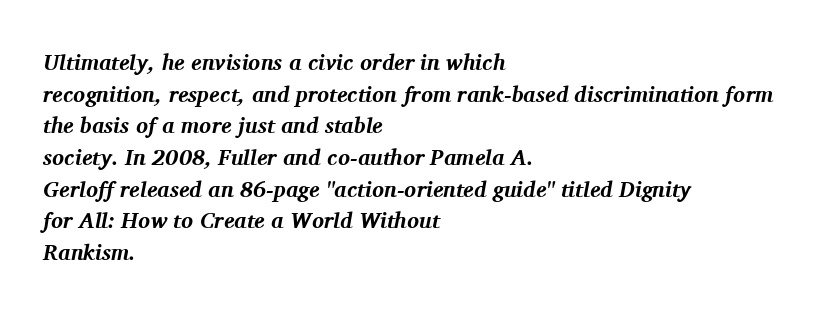
The image shows 22 px bold type, italic (leaning right); set left-aligned, normal line spacing (1.44x), normal letter spacing, not underlined.
